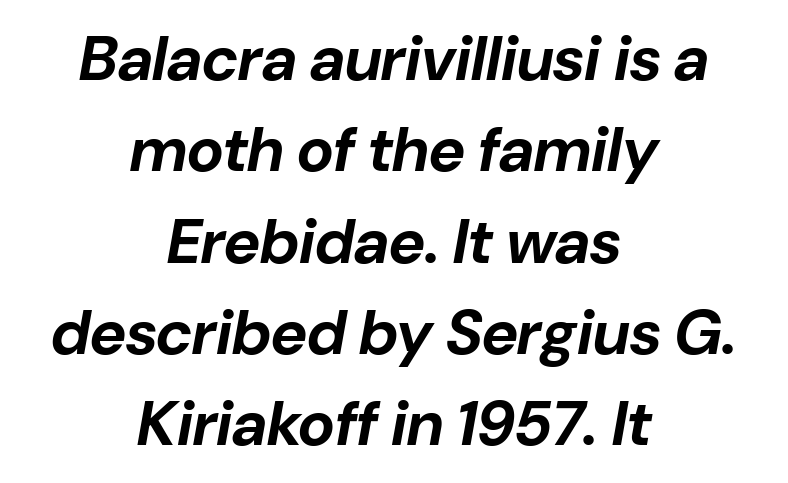
Q: Is the text bold? A: Yes.
Q: Is the text italic (slanted)? A: Yes, it leans right by about 10 degrees.
Q: Is the text underlined? A: No.
Q: How is the paragraph aligned? A: Centered.
Q: Is the spacing between letters normal or unusually wide? A: Normal.
Q: Is the spacing between lines tight, normal or loose? A: Normal.
Q: Width (condensed, normal, or wide)? A: Normal.
Q: Stroke contrast? A: Low.
Q: x-height? A: Medium.
Q: Monospaced? A: No.
